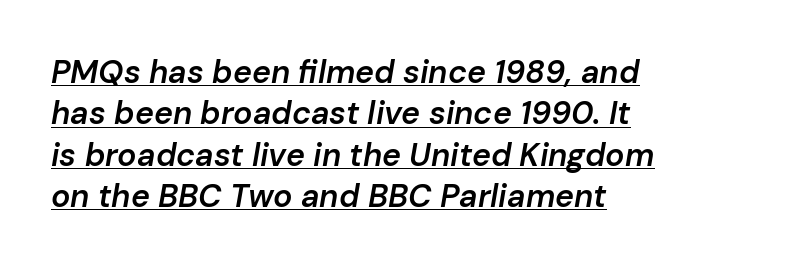
The text block is weighted toward the left margin, trailing off unevenly rightward. Each letter keeps its own natural width here, so spacing adapts to shape. How are the letters spaced? Ordinarily, with no added tracking. The passage shown leans; its letterforms are oblique. Caption: lettering with a line underneath.
